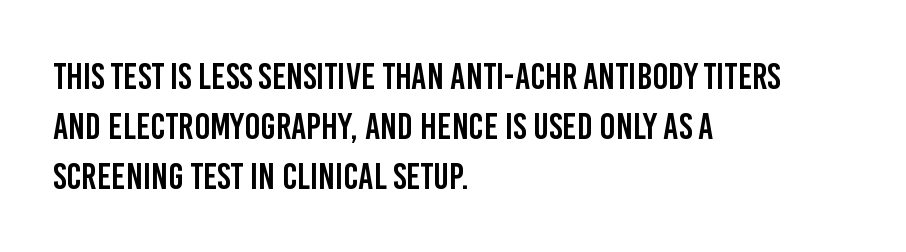
The image shows 37 px condensed sans-serif type, upright; set left-aligned, normal line spacing (1.35x), normal letter spacing, not underlined; low stroke contrast and a large x-height.
